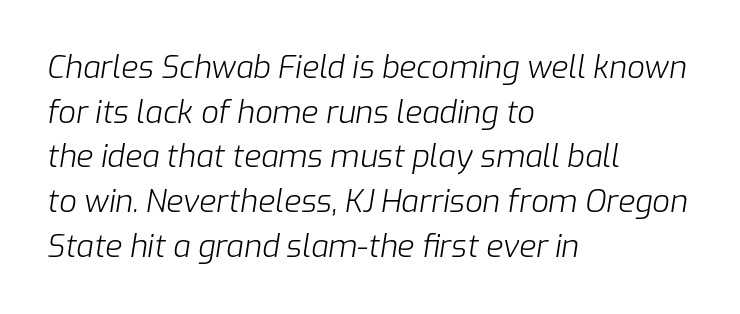
Short note: letters normally spaced. The face used here is proportionally spaced, like ordinary book or web type. Plain, unruled lines of type. Is this a heavy cut? Hardly; it is regular or lighter. Students, observe: this is what conventionally led text looks like.
